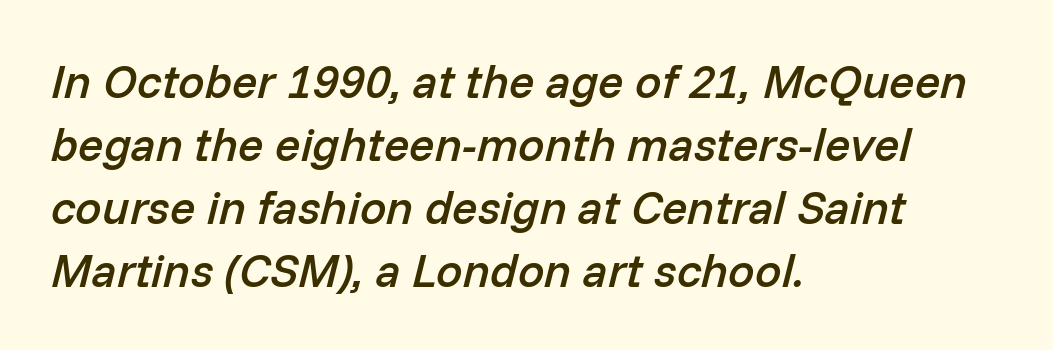
{"italic": "yes", "lean": "right", "slant_degrees": 14, "bold": "semi", "weight": "semibold", "width": "normal", "stroke_contrast": "low", "x_height": "medium", "monospaced": "no", "underline": "no", "align": "left", "line_spacing": "normal", "line_spacing_ratio": 1.34, "letter_spacing": "normal", "letter_spacing_em": 0.0, "glyph_px": 47}
